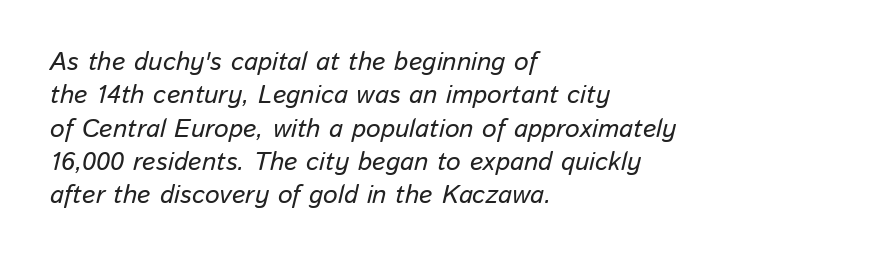
Normally led — the rows are evenly, conventionally spaced. Reading down the block, your eye returns to a fixed left position each line. Short note: letters normally spaced. The specimen omits any rule beneath the text block's lines.
